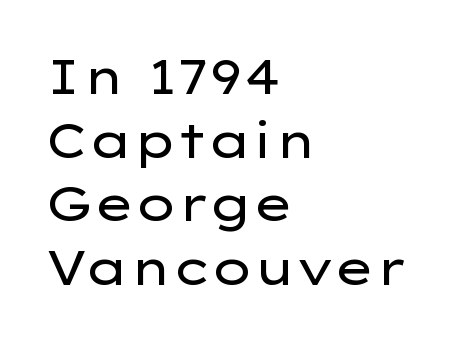
Varying glyph widths throughout — classic text-font behaviour. No chunkiness to these letters — they're not bold. Does the copy run flush right? No — it runs flush left. No feet cap the strokes, marking this as sans-serif type. Lines of text with bare space underneath.
